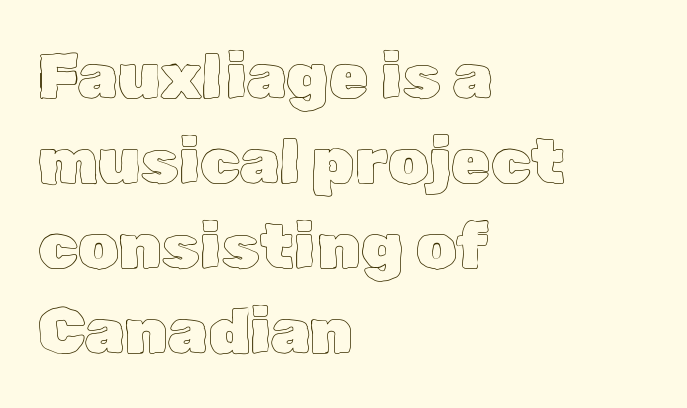
The image shows 64 px text type, upright; set left-aligned, normal line spacing (1.33x), normal letter spacing, not underlined; a medium x-height.
